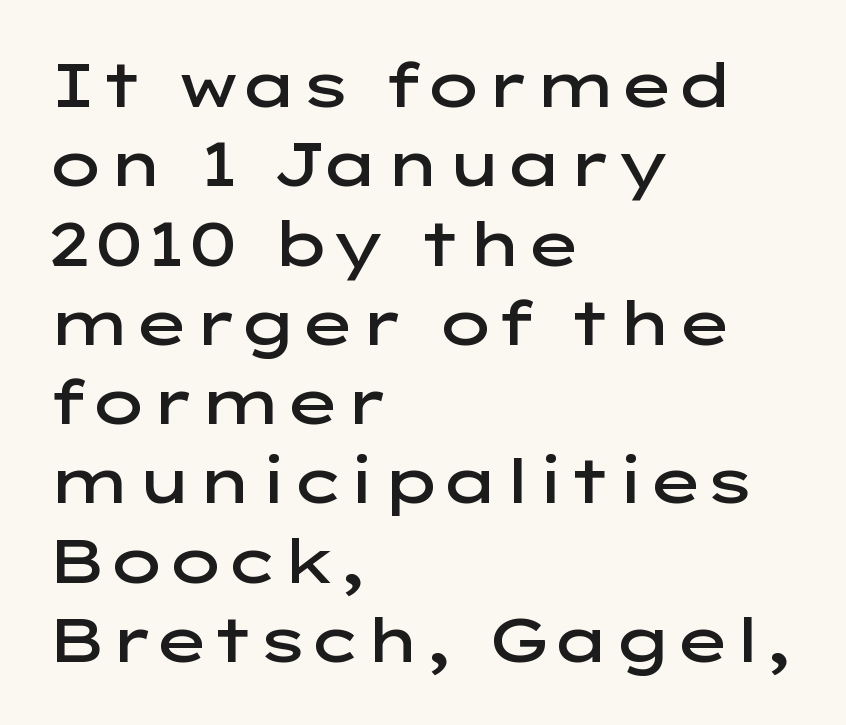
Q: Is the text bold? A: Semi-bold.
Q: Is the text italic (slanted)? A: No, it is upright.
Q: Is the typeface a serif or a sans-serif typeface? A: Sans-serif.
Q: Is the text underlined? A: No.
Q: How is the paragraph aligned? A: Left-aligned.
Q: Is the spacing between letters normal or unusually wide? A: Normal.
Q: Is the spacing between lines tight, normal or loose? A: Normal.
Q: Width (condensed, normal, or wide)? A: Wide.
Q: Stroke contrast? A: Low.
Q: x-height? A: Medium.
Q: Monospaced? A: No.
